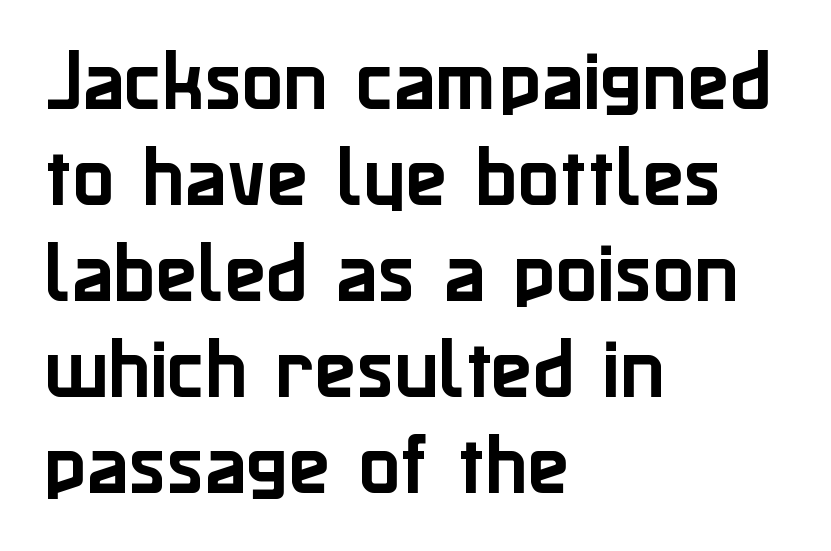
The image shows 69 px sans-serif type, upright; set left-aligned, normal line spacing (1.39x), normal letter spacing, not underlined; low stroke contrast and a medium x-height.
